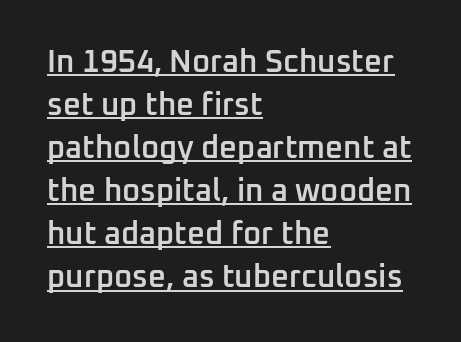
The image shows 31 px semibold sans-serif type, upright; set left-aligned, normal line spacing (1.39x), normal letter spacing, underlined; low stroke contrast and a medium x-height.
